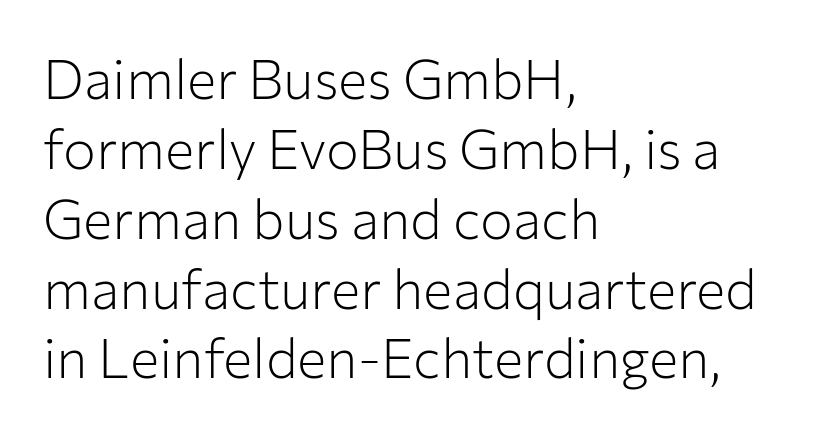
Anything drawn beneath the words? Only blank space. The type is set solid horizontally, with unmodified tracking. Notice how the passage keeps a crisp vertical edge on the left only. Style check: upright.
